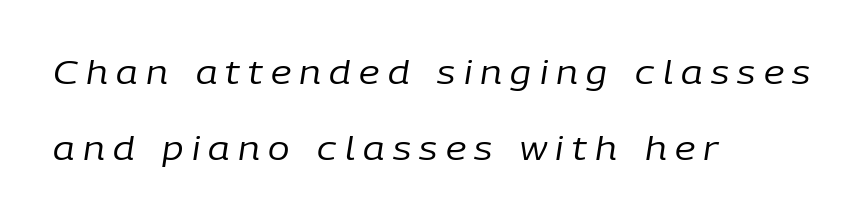
The image shows 32 px regular-weight type, italic (leaning right); set left-aligned, loose line spacing (2.37x), unusually wide letter spacing (+0.26 em), not underlined; low stroke contrast and a medium x-height.
